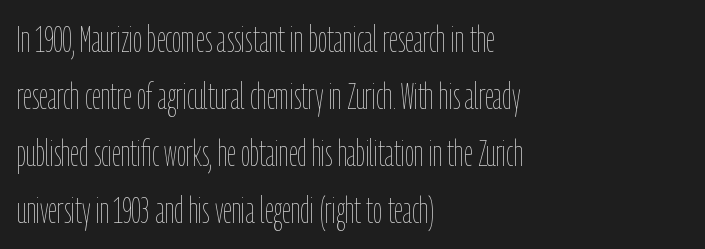
Normally led — the rows are evenly, conventionally spaced. The lettering stays uniformly vertical, giving the passage a roman look. Check the space under the baseline: it is left empty. On a weight scale, this lands at 450 or below. Horizontally, the lines are justified to the leading edge only. Character widths vary here, with narrow letters taking less room than wide ones.
